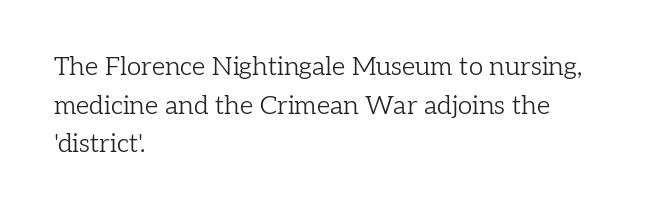
The image shows 26 px text type, upright; set left-aligned, normal line spacing (1.49x), normal letter spacing, not underlined.
